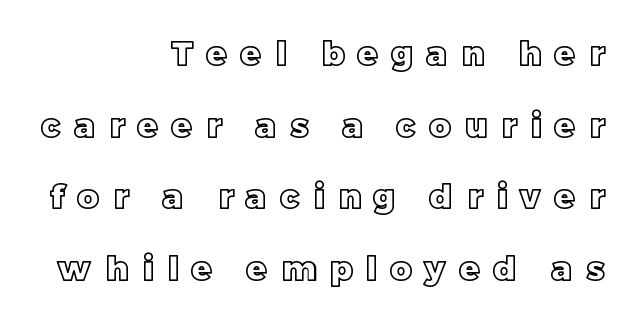
Q: Is the text italic (slanted)? A: No, it is upright.
Q: Is the text underlined? A: No.
Q: How is the paragraph aligned? A: Right-aligned.
Q: Is the spacing between letters normal or unusually wide? A: Unusually wide.
Q: Is the spacing between lines tight, normal or loose? A: Loose.
Q: Width (condensed, normal, or wide)? A: Normal.
Q: x-height? A: Large.
Q: Monospaced? A: No.
